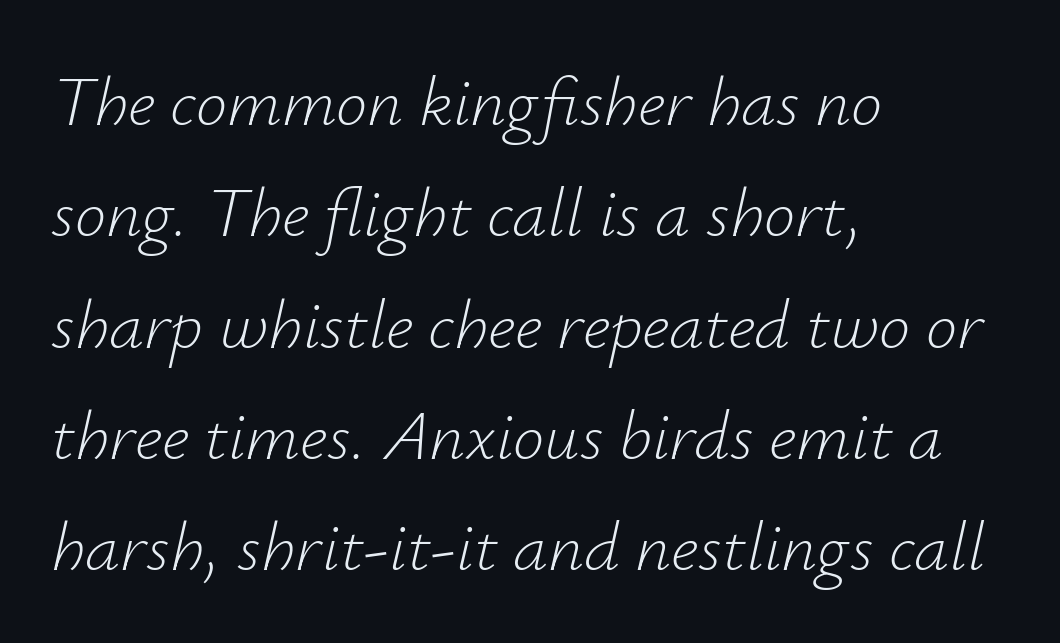
Caption: face not bold, strokes unweighted. The font's italic variant was chosen for this text. The type is set solid horizontally, with unmodified tracking. The rendering uses natural spacing where letterforms have individual widths. Reading down the block, your eye returns to a fixed left position each line. Unmarked baselines from the first word to the last.
